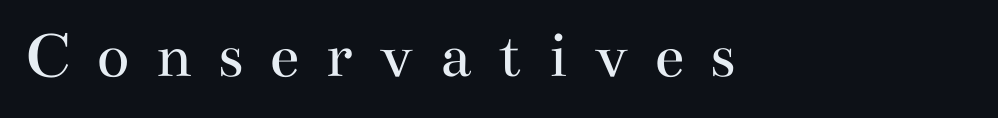
Typographically, this falls in the serif category. Has an underline been added? It has not. In terms of posture, this sample is upright. The face looks like a standard text weight, possibly lighter.
